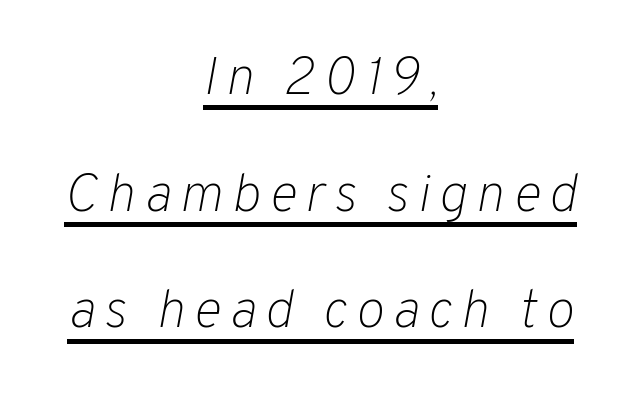
Somebody hit Ctrl+U on this one — the words are underlined. Character widths vary here, with narrow letters taking less room than wide ones. Slanted lettering throughout. The space between consecutive lines is lavish. Leftover space on each line is divided equally before and after the words.
